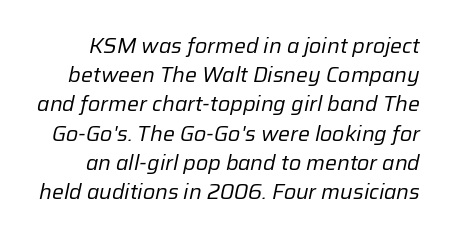
Inter-character spacing is left at the font's built-in metrics. Italic? Definitely — the glyphs are oblique. This rendering features lettering with no underline. Summary of vertical rhythm: regular, with standard interline spacing.
